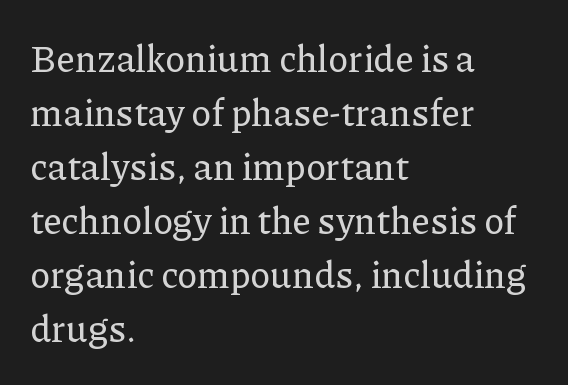
The letterforms sit shoulder to shoulder at normal distance. Layout note: lines flush left. Note: serifs present on the glyphs. If you measured baseline to baseline, you'd find a middling distance. Rule under the text: the space is simply empty.
